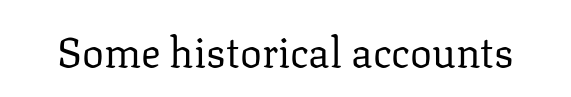
The image shows 41 px regular-weight serif type, upright; set normal letter spacing, not underlined; low stroke contrast and a medium x-height.
